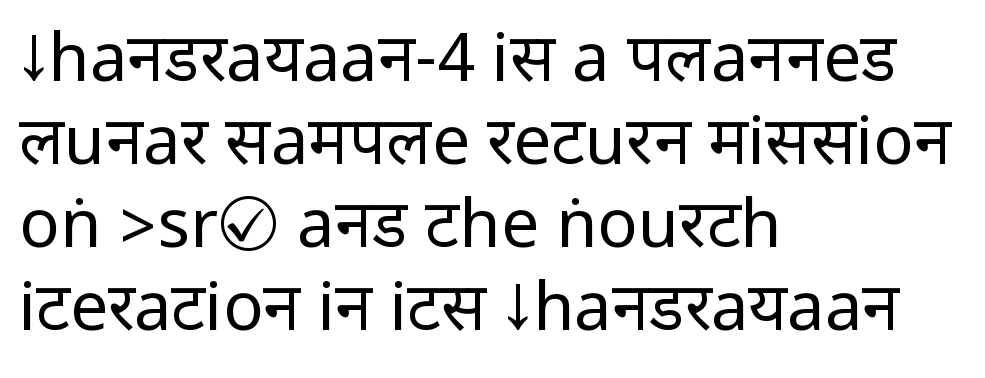
Default kerning and tracking; the words read as compact shapes. No feet cap the strokes, marking this as sans-serif type. Designer's note — italics off, roman on. Compared with a typical body face, this is equally light or lighter still. Line starts are locked; line ends wander. Type without underlining.
